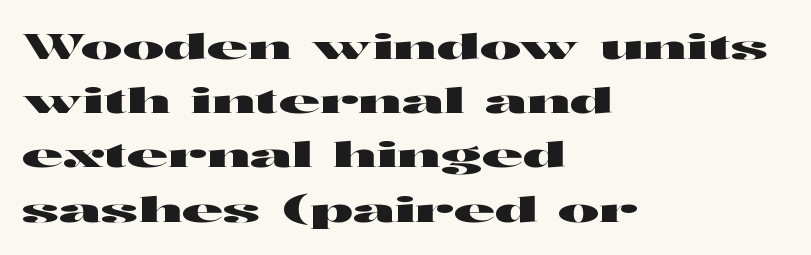
{"serif": "no", "italic": "no", "width": "wide", "stroke_contrast": "high", "x_height": "medium", "monospaced": "no", "underline": "no", "align": "left", "line_spacing": "normal", "line_spacing_ratio": 1.55, "letter_spacing": "normal", "letter_spacing_em": 0.0, "glyph_px": 35}
